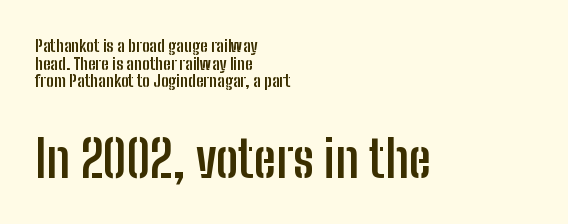
Is this a fixed-width face? No — the glyphs have proportional, varying widths. The passage shown stacks its lines with hardly any gap. Rendered with straight, roman letterforms. Horizontal alignment here is leftward, the default for most running prose. Every letter is thick-stroked: bold, no question. The typeface chosen for these lines omits serifs.
